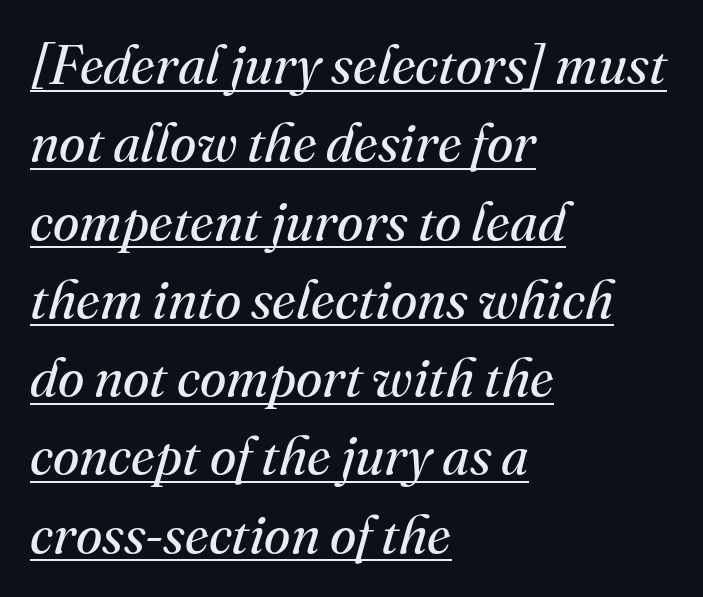
Q: Is the text bold? A: No.
Q: Is the text italic (slanted)? A: Yes, it leans right by about 16 degrees.
Q: Is the typeface a serif or a sans-serif typeface? A: Serif.
Q: Is the text underlined? A: Yes.
Q: How is the paragraph aligned? A: Left-aligned.
Q: Is the spacing between letters normal or unusually wide? A: Normal.
Q: Is the spacing between lines tight, normal or loose? A: Normal.
Q: Width (condensed, normal, or wide)? A: Normal.
Q: Stroke contrast? A: Medium.
Q: x-height? A: Small.
Q: Monospaced? A: No.
